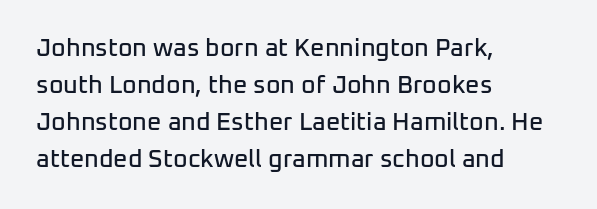
The space beneath each line is pristine and unruled. Compared with typical paragraphs, the rows here are spaced about the same. Notice how the passage keeps a crisp vertical edge on the left only. Short note: letters normally spaced.
